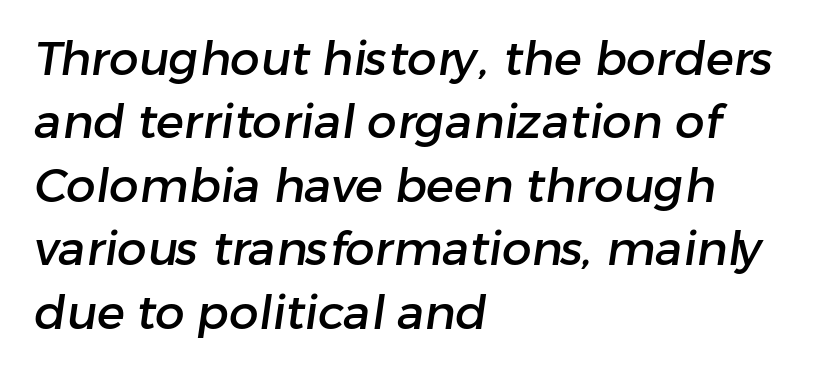
Q: Is the typeface a serif or a sans-serif typeface? A: Sans-serif.
Q: Is the text underlined? A: No.
Q: How is the paragraph aligned? A: Left-aligned.
Q: Is the spacing between letters normal or unusually wide? A: Normal.
Q: Is the spacing between lines tight, normal or loose? A: Normal.
Q: Width (condensed, normal, or wide)? A: Normal.
Q: Stroke contrast? A: Low.
Q: x-height? A: Medium.
Q: Monospaced? A: No.
